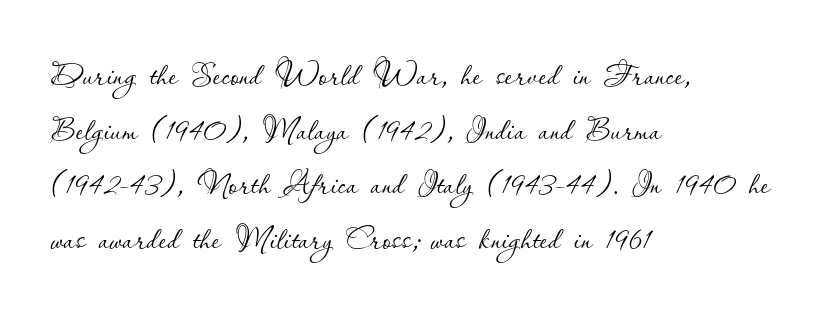
The rendering uses a moderate line-height, typical for paragraphs. Here the designer chose a conventional face with non-uniform glyph widths. Each stroke keeps to a modest, everyday thickness or less. The passage shown has conventional tracking throughout. The lines in this sample share a left origin and differ only in where they stop.
